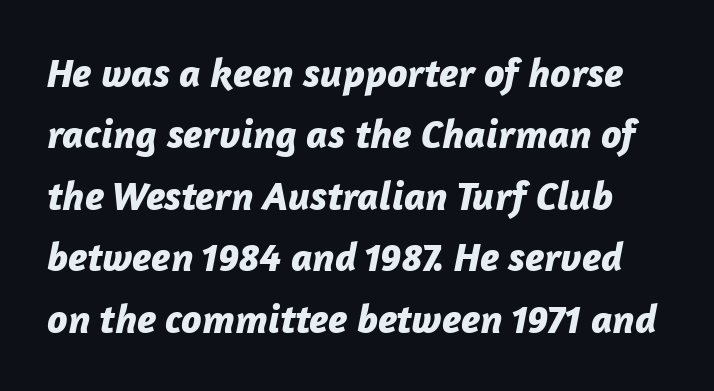
Q: Is the text bold? A: Yes.
Q: Is the text italic (slanted)? A: Yes, it leans right by about 12 degrees.
Q: Is the text underlined? A: No.
Q: Is the spacing between letters normal or unusually wide? A: Normal.
Q: Is the spacing between lines tight, normal or loose? A: Normal.
Q: Width (condensed, normal, or wide)? A: Normal.
Q: Stroke contrast? A: Low.
Q: x-height? A: Medium.
Q: Monospaced? A: No.
